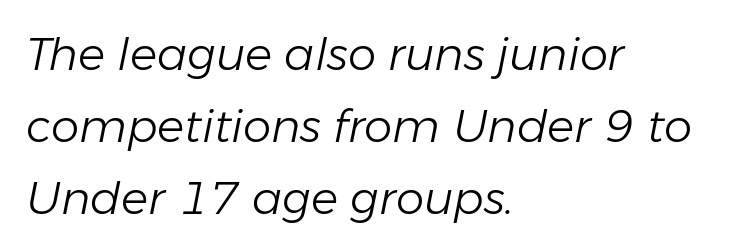
Q: Is the text bold? A: No.
Q: Is the text italic (slanted)? A: Yes, it leans right by about 11 degrees.
Q: Is the text underlined? A: No.
Q: How is the paragraph aligned? A: Left-aligned.
Q: Is the spacing between letters normal or unusually wide? A: Normal.
Q: Is the spacing between lines tight, normal or loose? A: Normal.
Q: Width (condensed, normal, or wide)? A: Normal.
Q: Stroke contrast? A: Low.
Q: x-height? A: Medium.
Q: Monospaced? A: No.
